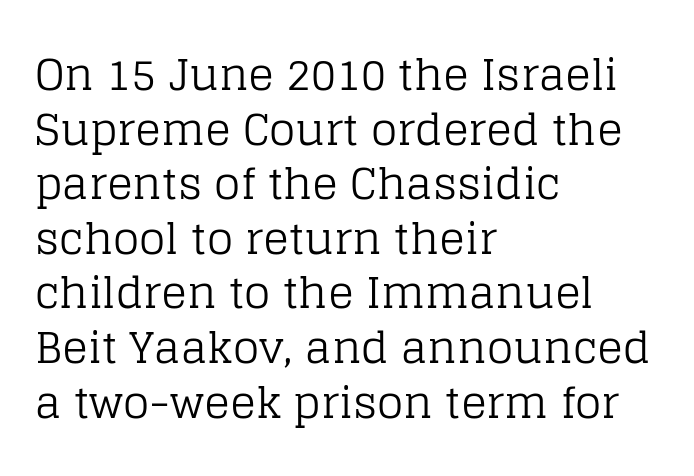
The image shows 43 px regular-weight serif type, upright; set left-aligned, normal line spacing (1.27x), normal letter spacing, not underlined; low stroke contrast and a large x-height.
